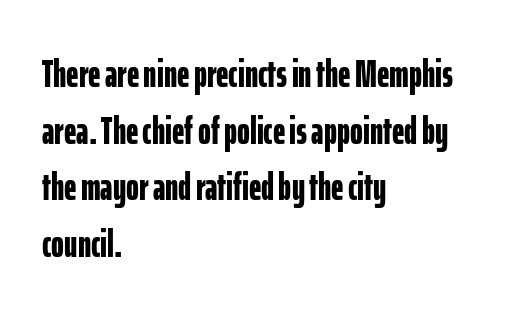
Q: Is the text bold? A: Yes.
Q: Is the text italic (slanted)? A: No, it is upright.
Q: Is the typeface a serif or a sans-serif typeface? A: Sans-serif.
Q: Is the text underlined? A: No.
Q: How is the paragraph aligned? A: Left-aligned.
Q: Is the spacing between letters normal or unusually wide? A: Normal.
Q: Is the spacing between lines tight, normal or loose? A: Normal.
Q: Width (condensed, normal, or wide)? A: Condensed.
Q: Stroke contrast? A: Low.
Q: x-height? A: Medium.
Q: Monospaced? A: No.
